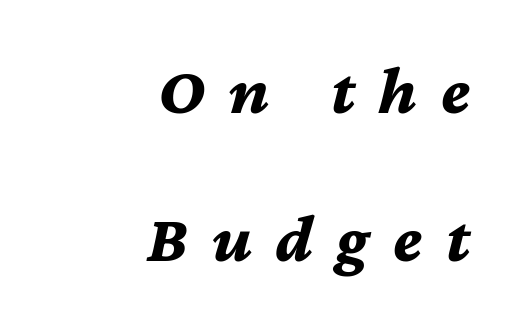
{"italic": "yes", "lean": "right", "slant_degrees": 12, "bold": "yes", "weight": "bold", "width": "normal", "stroke_contrast": "medium", "x_height": "medium", "monospaced": "no", "underline": "no", "align": "right", "line_spacing": "loose", "line_spacing_ratio": 2.18, "letter_spacing": "wide", "letter_spacing_em": 0.35, "glyph_px": 68}
